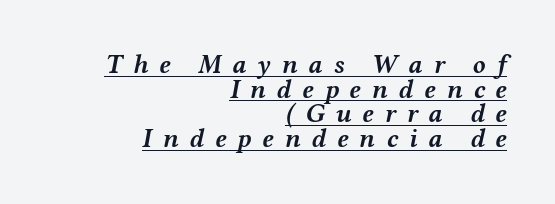
{"italic": "yes", "lean": "right", "slant_degrees": 12, "bold": "yes", "underline": "yes", "align": "right", "line_spacing": "tight", "line_spacing_ratio": 0.95, "letter_spacing": "wide", "letter_spacing_em": 0.43, "glyph_px": 26}
